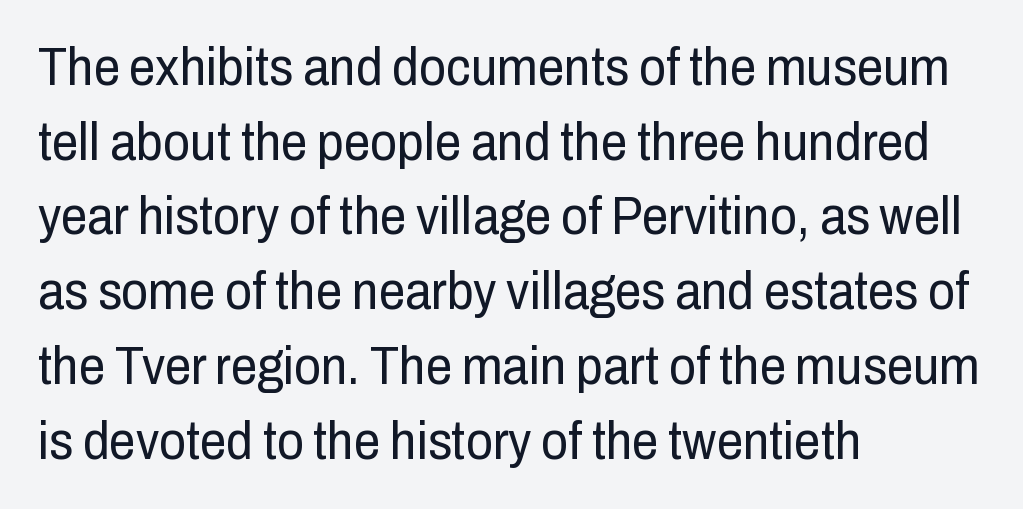
The designer went with a sans here, leaving each stem footless. Quick note: interline space is typical. Short note: letters normally spaced. These lines are rendered in a variable-pitch font.
